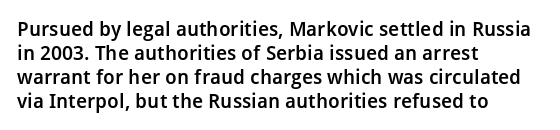
The image shows 20 px text type, upright; set left-aligned, line spacing 1.2x, normal letter spacing, not underlined.
